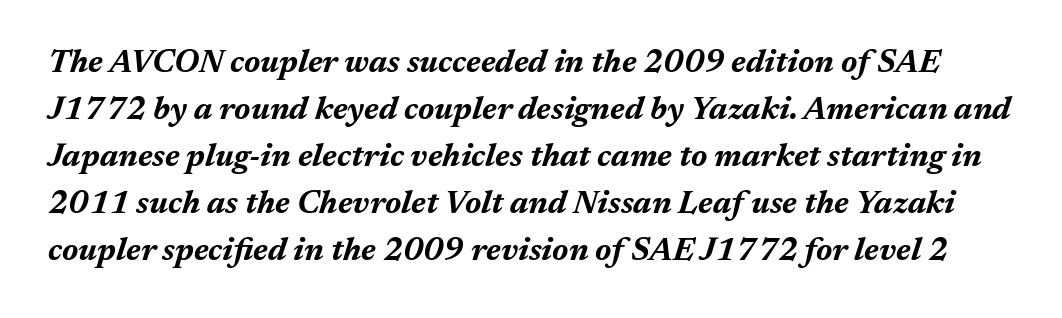
Q: Is the text bold? A: Yes.
Q: Is the text italic (slanted)? A: Yes, it leans right by about 17 degrees.
Q: Is the text underlined? A: No.
Q: Is the spacing between letters normal or unusually wide? A: Normal.
Q: Is the spacing between lines tight, normal or loose? A: Normal.
Q: Width (condensed, normal, or wide)? A: Normal.
Q: Stroke contrast? A: Medium.
Q: x-height? A: Medium.
Q: Monospaced? A: No.
